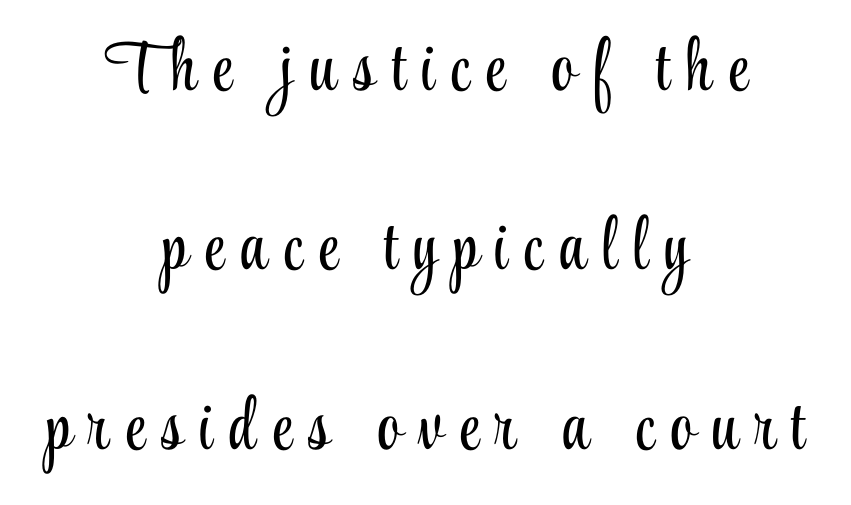
{"serif": "yes", "bold": "no", "weight": "light", "width": "condensed", "stroke_contrast": "low", "x_height": "small", "monospaced": "no", "underline": "no", "align": "center", "line_spacing": "loose", "line_spacing_ratio": 2.49, "letter_spacing": "wide", "letter_spacing_em": 0.23, "glyph_px": 72}
